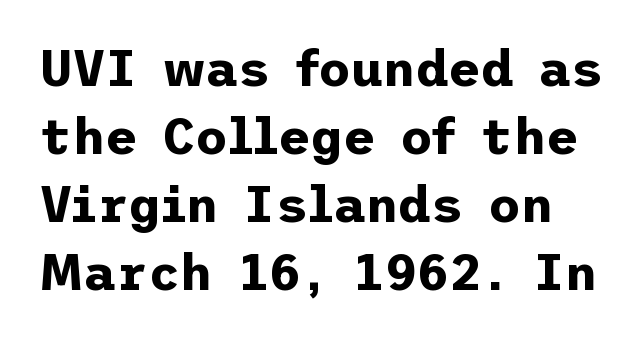
Examine the stroke ends and you'll find no serifs. Stroke thickness is high; the sample reads as a true bold. Short note: letters normally spaced. Does the lettering tilt? It doesn't — this is upright. The space directly below the letters is spotless. This block has exactly the height ordinary leading produces.
